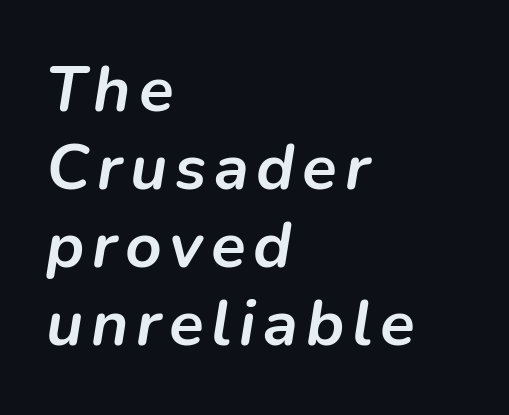
{"italic": "yes", "lean": "right", "slant_degrees": 9, "bold": "yes", "weight": "semibold", "width": "normal", "stroke_contrast": "low", "x_height": "medium", "monospaced": "no", "underline": "no", "align": "left", "line_spacing_ratio": 1.22, "glyph_px": 64}
